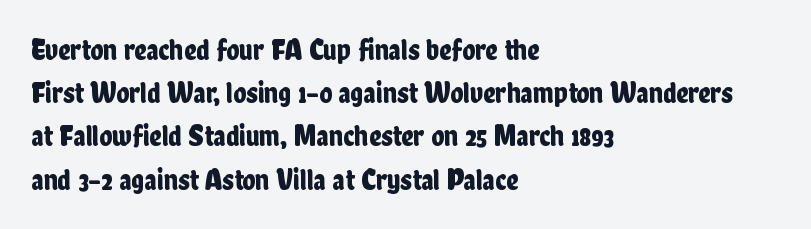
{"serif": "no", "italic": "no", "width": "condensed", "stroke_contrast": "low", "x_height": "medium", "monospaced": "no", "underline": "no", "align": "left", "line_spacing": "normal", "line_spacing_ratio": 1.44, "letter_spacing": "normal", "letter_spacing_em": 0.0, "glyph_px": 30}
